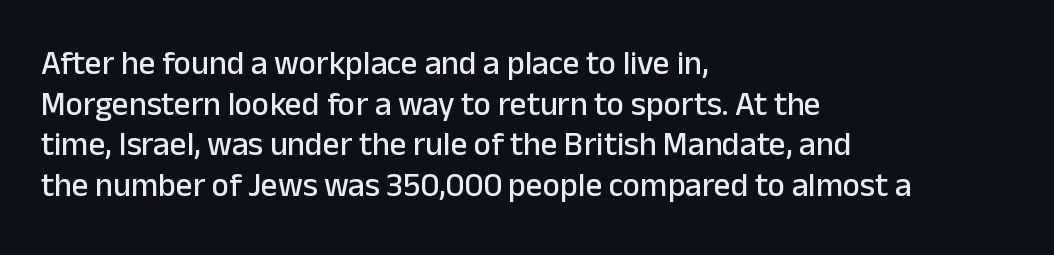
Look at the tracking — it's just the regular setting, nothing added. Any mark beneath the type? The region is blank. Short and long lines alike share a common starting point at left. Tall strokes in this sample are plumb rather than angled.
